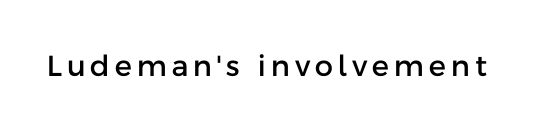
{"serif": "no", "italic": "no", "width": "normal", "stroke_contrast": "low", "x_height": "medium", "monospaced": "no", "underline": "no", "glyph_px": 29}
